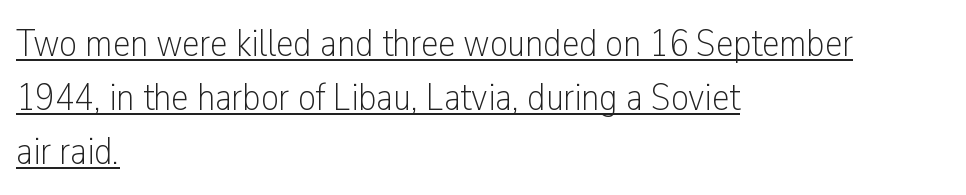
{"serif": "no", "italic": "no", "bold": "no", "weight": "light", "width": "condensed", "stroke_contrast": "low", "x_height": "medium", "monospaced": "no", "underline": "yes", "align": "left", "line_spacing": "normal", "line_spacing_ratio": 1.39, "letter_spacing": "normal", "letter_spacing_em": 0.0, "glyph_px": 39}
